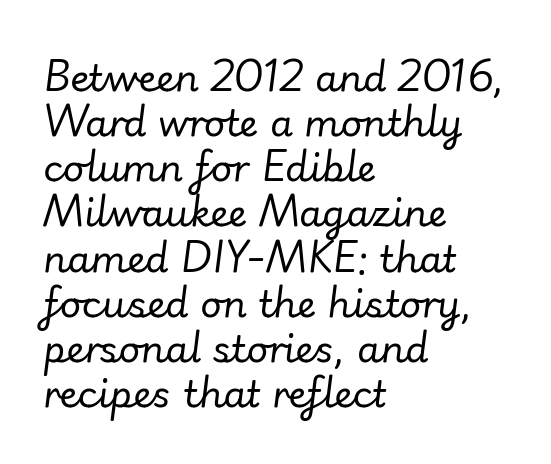
Q: Is the text bold? A: No.
Q: Is the text italic (slanted)? A: Yes, it leans right by about 7 degrees.
Q: Is the text underlined? A: No.
Q: How is the paragraph aligned? A: Left-aligned.
Q: Is the spacing between letters normal or unusually wide? A: Normal.
Q: Width (condensed, normal, or wide)? A: Normal.
Q: Stroke contrast? A: Low.
Q: x-height? A: Small.
Q: Monospaced? A: No.
